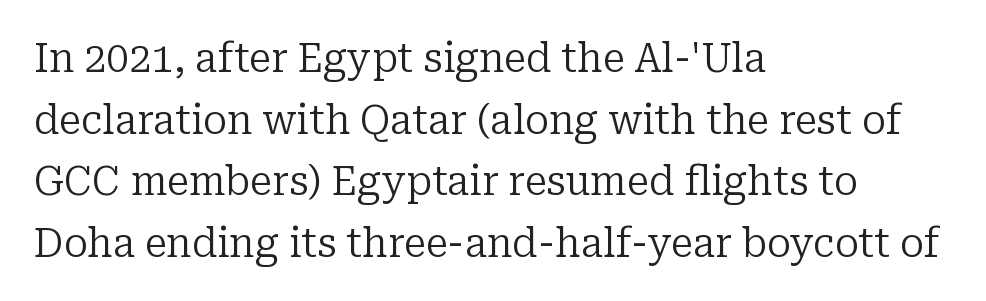
Q: Is the text bold? A: No.
Q: Is the text italic (slanted)? A: No, it is upright.
Q: Is the typeface a serif or a sans-serif typeface? A: Serif.
Q: Is the text underlined? A: No.
Q: How is the paragraph aligned? A: Left-aligned.
Q: Is the spacing between letters normal or unusually wide? A: Normal.
Q: Is the spacing between lines tight, normal or loose? A: Normal.
Q: Width (condensed, normal, or wide)? A: Normal.
Q: Stroke contrast? A: Low.
Q: x-height? A: Medium.
Q: Monospaced? A: No.
